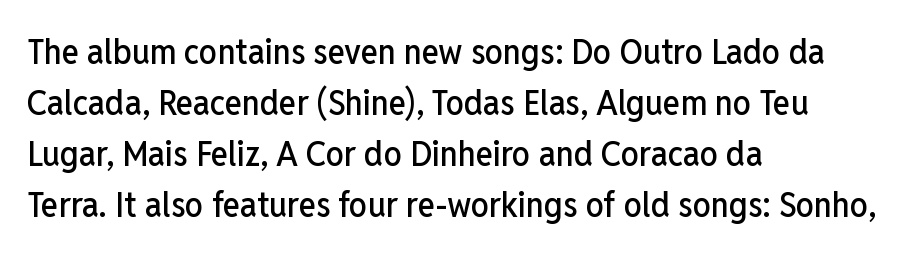
{"serif": "no", "italic": "no", "width": "condensed", "stroke_contrast": "low", "x_height": "medium", "monospaced": "no", "underline": "no", "align": "left", "line_spacing": "normal", "line_spacing_ratio": 1.42, "letter_spacing": "normal", "letter_spacing_em": 0.0, "glyph_px": 36}
